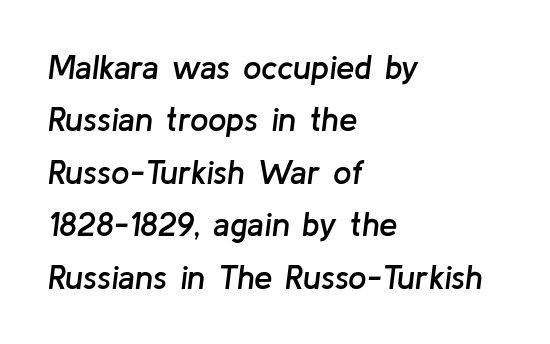
{"italic": "yes", "lean": "right", "slant_degrees": 8, "bold": "semi", "weight": "semibold", "width": "normal", "stroke_contrast": "low", "x_height": "medium", "monospaced": "no", "underline": "no", "align": "left", "line_spacing": "normal", "line_spacing_ratio": 1.59, "letter_spacing": "normal", "letter_spacing_em": 0.0, "glyph_px": 33}
